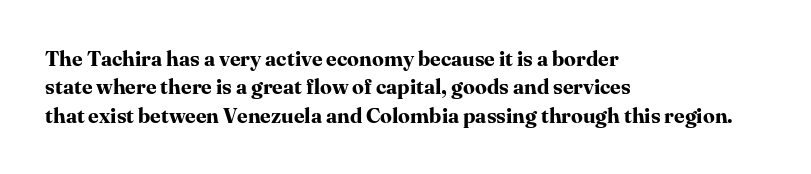
Q: Is the text bold? A: Yes.
Q: Is the text italic (slanted)? A: No, it is upright.
Q: Is the text underlined? A: No.
Q: How is the paragraph aligned? A: Left-aligned.
Q: Is the spacing between letters normal or unusually wide? A: Normal.
Q: Is the spacing between lines tight, normal or loose? A: Normal.
